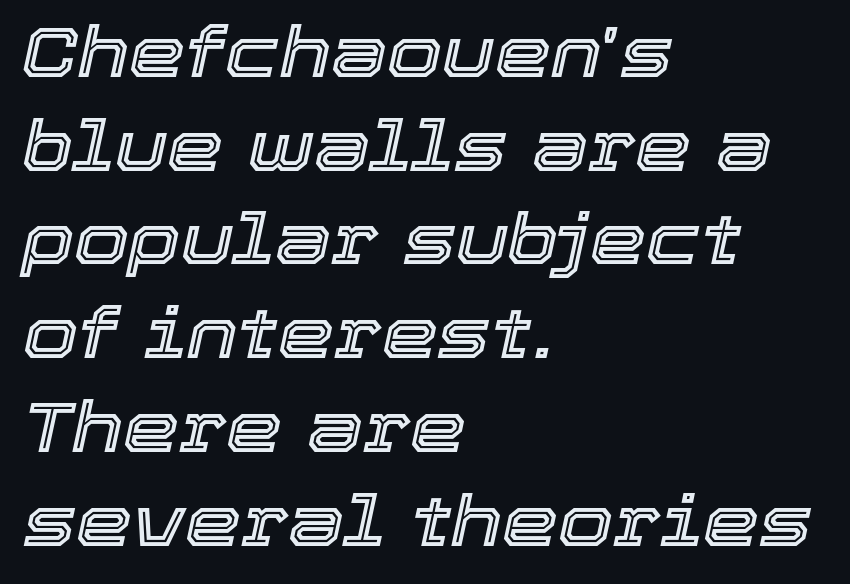
{"italic": "yes", "lean": "right", "slant_degrees": 12, "width": "normal", "x_height": "medium", "monospaced": "no", "underline": "no", "align": "left", "line_spacing": "normal", "line_spacing_ratio": 1.32, "letter_spacing": "normal", "letter_spacing_em": 0.0, "glyph_px": 71}
